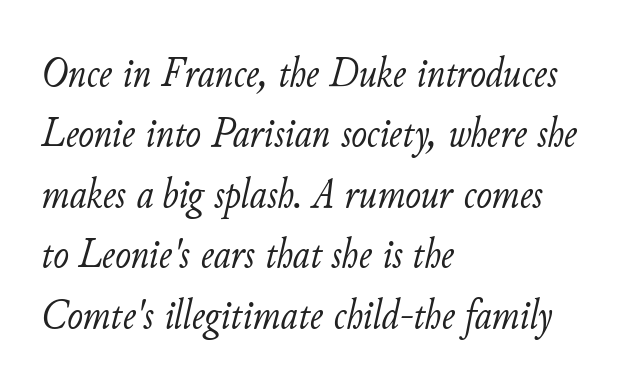
Posture: slanted. No word sits above an underline. The line texture is even and compact thanks to regular tracking. If you measured baseline to baseline, you'd find a middling distance.
